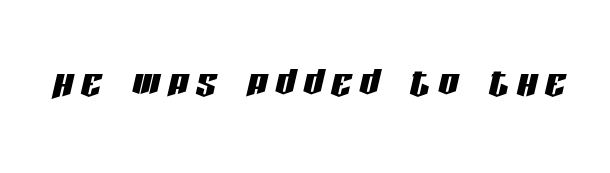
Q: Is the text italic (slanted)? A: Yes, it leans right by about 13 degrees.
Q: Is the text underlined? A: No.
Q: Width (condensed, normal, or wide)? A: Condensed.
Q: Stroke contrast? A: Low.
Q: x-height? A: Large.
Q: Monospaced? A: No.
